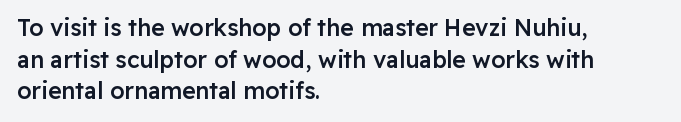
{"italic": "no", "bold": "semi", "underline": "no", "align": "left", "line_spacing": "normal", "line_spacing_ratio": 1.37, "letter_spacing": "normal", "letter_spacing_em": 0.0, "glyph_px": 23}
